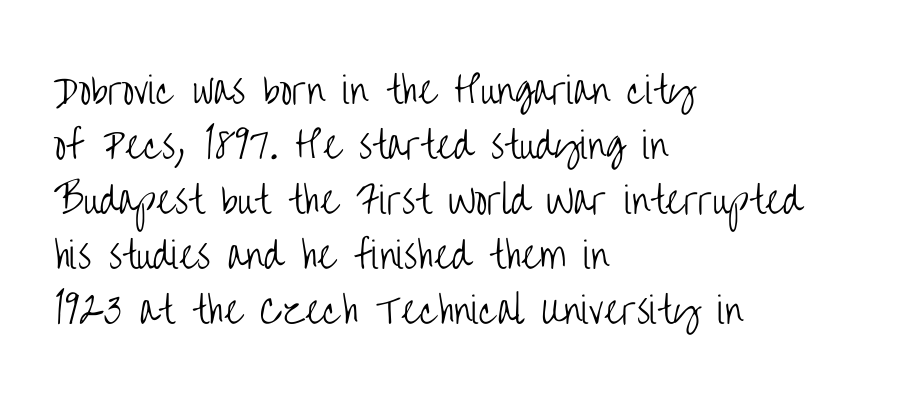
The image shows 36 px light, condensed sans-serif type, upright; set left-aligned, normal line spacing (1.53x), normal letter spacing, not underlined; low stroke contrast and a large x-height.
